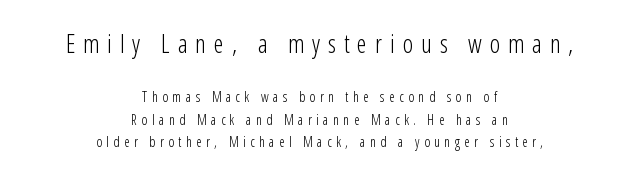
Posture: upright roman. These lines have a slow, spaced-out rhythm from letter to letter. The string is rendered with underlining switched off. In CSS terms this would be text-align: center.
